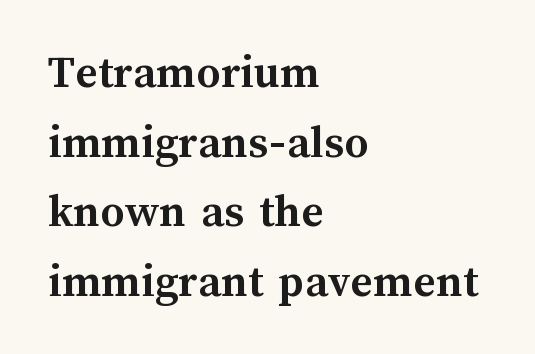
{"italic": "no", "bold": "yes", "weight": "semibold", "width": "normal", "stroke_contrast": "medium", "x_height": "medium", "monospaced": "no", "underline": "no", "align": "left", "line_spacing": "normal", "line_spacing_ratio": 1.45, "letter_spacing": "normal", "letter_spacing_em": 0.0, "glyph_px": 48}
